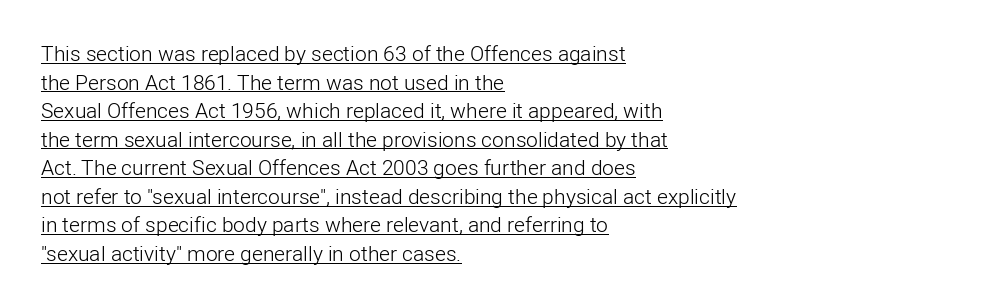
The image shows 21 px text type, upright; set left-aligned, normal line spacing (1.36x), normal letter spacing, underlined.
